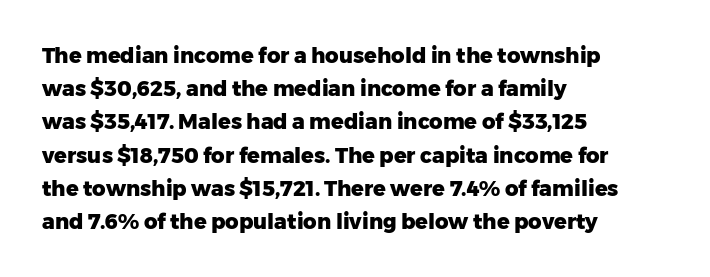
The image shows 21 px bold type, upright; set left-aligned, normal line spacing (1.58x), normal letter spacing, not underlined.
